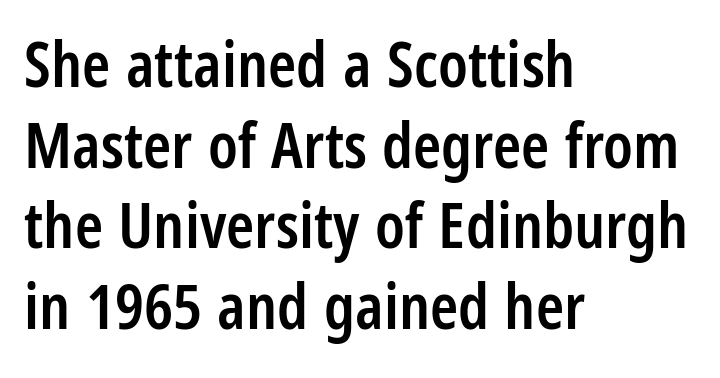
Which margin do the lines hug? The left one — the right edge is uneven. The string is rendered with underlining switched off. Posture: upright roman. The designer went with a sans here, leaving each stem footless. You could not count columns in this text — the font is proportionally spaced. The line texture is even and compact thanks to regular tracking.
